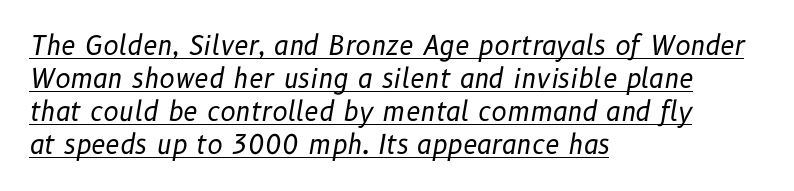
Q: Is the text bold? A: No.
Q: Is the text italic (slanted)? A: Yes, it leans right by about 10 degrees.
Q: Is the text underlined? A: Yes.
Q: How is the paragraph aligned? A: Left-aligned.
Q: Is the spacing between letters normal or unusually wide? A: Normal.
Q: Is the spacing between lines tight, normal or loose? A: Normal.
